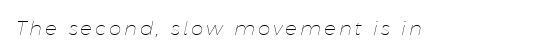
A light-to-regular cut is what we see here. Would a proofreader flag this as italicized? Yes. Glance below the letters and you will spot only blank space.
